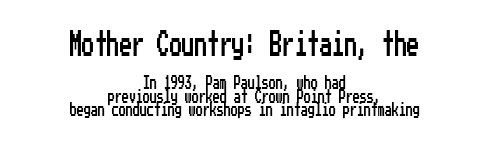
Q: Is the text italic (slanted)? A: No, it is upright.
Q: Is the text underlined? A: No.
Q: How is the paragraph aligned? A: Centered.
Q: Is the spacing between letters normal or unusually wide? A: Normal.
Q: Is the spacing between lines tight, normal or loose? A: Tight.
Q: Which block of text is set in a larger size, the first (top) or the second (bottom)? A: The first (top) one.
